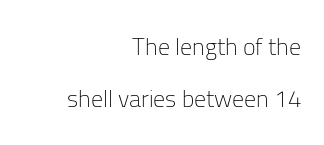
Q: Is the text bold? A: No.
Q: Is the text italic (slanted)? A: No, it is upright.
Q: Is the text underlined? A: No.
Q: How is the paragraph aligned? A: Right-aligned.
Q: Is the spacing between letters normal or unusually wide? A: Normal.
Q: Is the spacing between lines tight, normal or loose? A: Loose.
